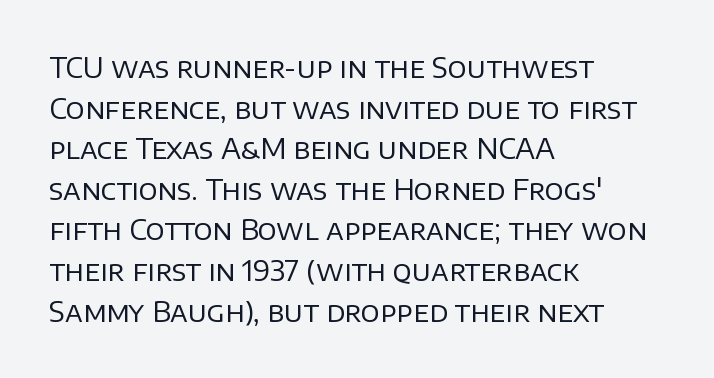
The image shows 28 px regular-weight sans-serif type, upright; set left-aligned, normal line spacing (1.45x), normal letter spacing, not underlined; low stroke contrast and a large x-height.
